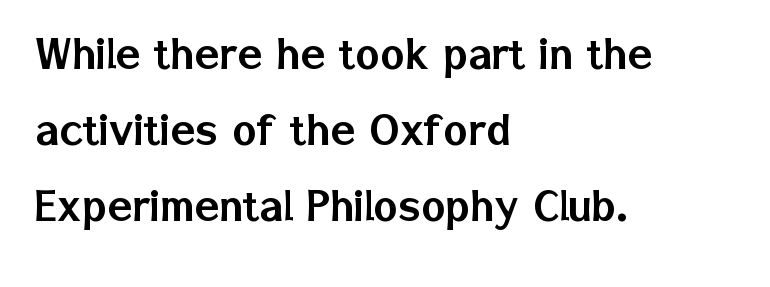
The vertical gap from one line to the next is medium. Nothing unusual about the tracking: characters are spaced as the font intends. The rendering uses natural spacing where letterforms have individual widths. The gap between lines stays unmarked. Regarding serifs, this sample does without them.
